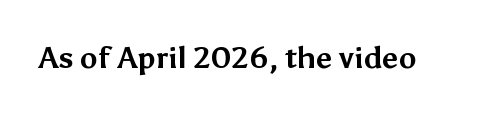
Has an underline been added? It has not. How are the letters spaced? Ordinarily, with no added tracking. The passage shown is typeset with a sans-serif family. Spacing verdict: proportional, widths tailored to each character. Italic: no, the glyphs are upright roman. Heavy-handed strokes throughout: this text is bold.
